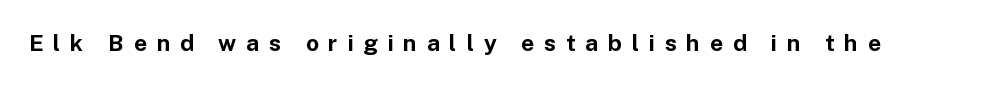
{"italic": "no", "bold": "yes", "underline": "no", "letter_spacing": "wide", "letter_spacing_em": 0.42, "glyph_px": 23}
